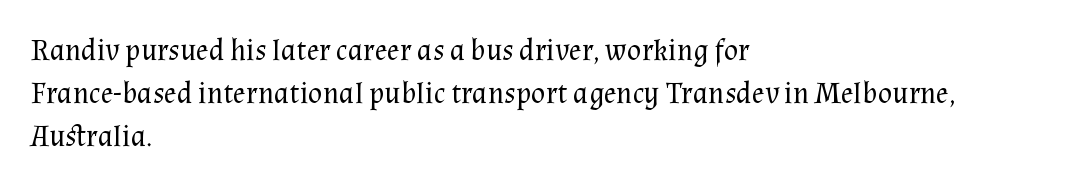
Quick note: underline off. The font is comparable to plain body text, perhaps lighter. The face used here is proportionally spaced, like ordinary book or web type. Look at the tracking — it's just the regular setting, nothing added. The rendering uses a moderate line-height, typical for paragraphs.
